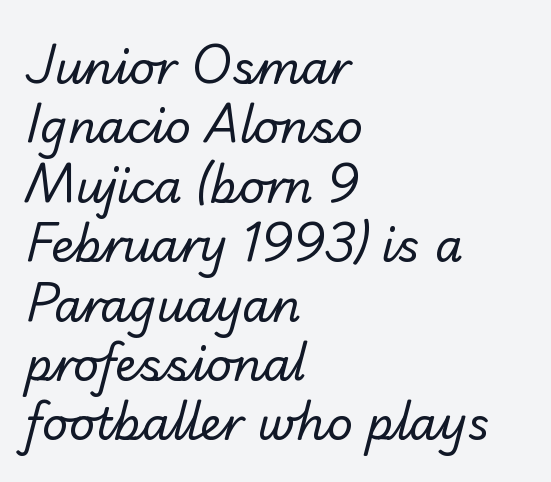
Heaviness? Minimal to ordinary, like unemphasized prose. Is the block centered? No — it sits flush against the left margin. Nobody touched the tracking dial on this one. The letters carry no serifs — their stems end cleanly without finishing strokes. Line spacing here is normal.
